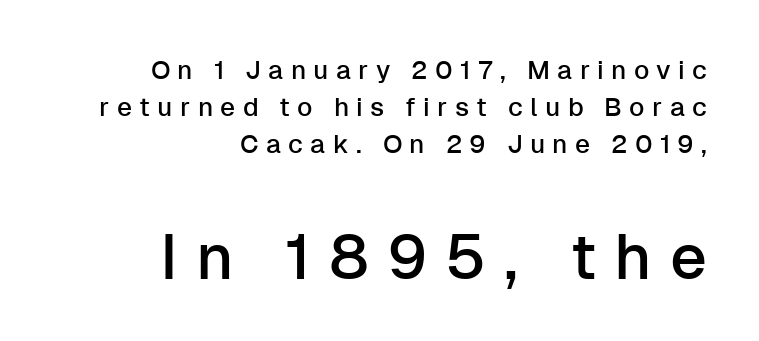
{"serif": "no", "italic": "no", "width": "normal", "stroke_contrast": "low", "x_height": "medium", "monospaced": "no", "underline": "no", "align": "right", "line_spacing": "normal", "line_spacing_ratio": 1.42, "letter_spacing": "wide", "letter_spacing_em": 0.28, "larger_block": "second", "size_ratio": 2.46, "glyph_px": 64}
